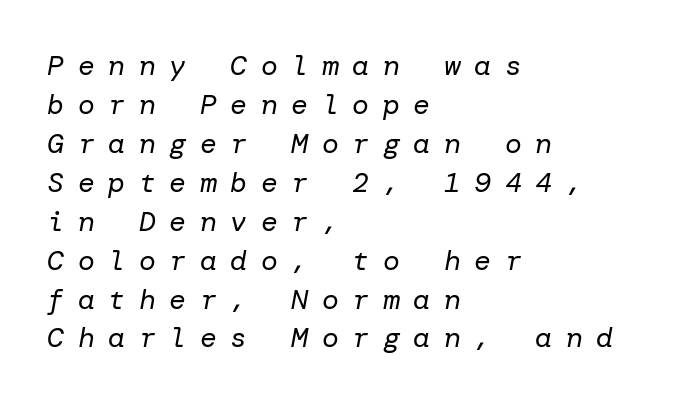
Descenders hang freely into open space. In terms of leading, this rendering sits right in the middle. Summary of weight: not heavy and not bold. The rendering anchors every line to the left-hand side. Notice how the stems are inclined rather than vertical — that's the hallmark of italics. Between one letter and the next there's a generous, obvious gap.
